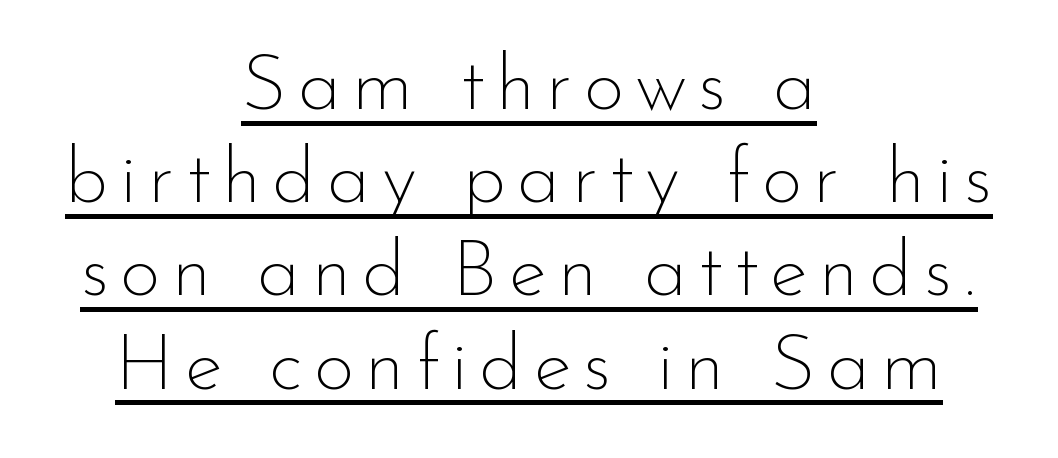
Q: Is the text bold? A: No.
Q: Is the text italic (slanted)? A: No, it is upright.
Q: Is the typeface a serif or a sans-serif typeface? A: Sans-serif.
Q: Is the text underlined? A: Yes.
Q: How is the paragraph aligned? A: Centered.
Q: Width (condensed, normal, or wide)? A: Normal.
Q: Stroke contrast? A: Low.
Q: x-height? A: Small.
Q: Monospaced? A: No.
